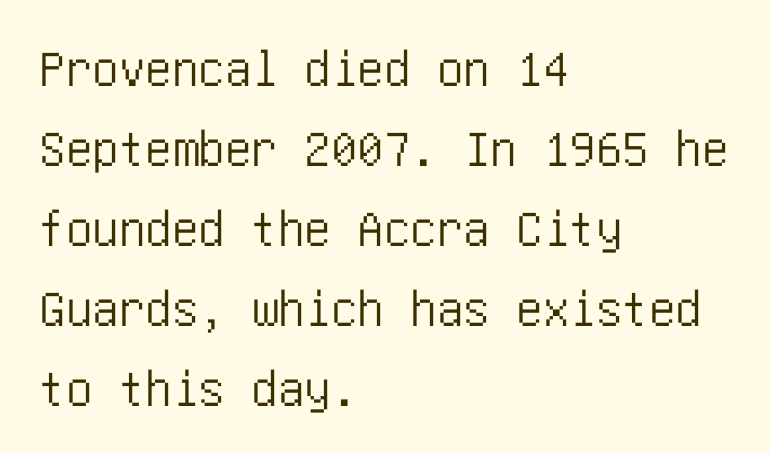
Q: Is the text italic (slanted)? A: No, it is upright.
Q: Is the typeface a serif or a sans-serif typeface? A: Sans-serif.
Q: Is the text underlined? A: No.
Q: How is the paragraph aligned? A: Left-aligned.
Q: Is the spacing between letters normal or unusually wide? A: Normal.
Q: Is the spacing between lines tight, normal or loose? A: Normal.
Q: Width (condensed, normal, or wide)? A: Condensed.
Q: Stroke contrast? A: Low.
Q: x-height? A: Large.
